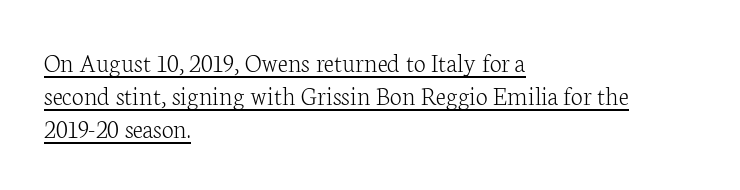
Q: Is the text bold? A: No.
Q: Is the text italic (slanted)? A: No, it is upright.
Q: Is the text underlined? A: Yes.
Q: How is the paragraph aligned? A: Left-aligned.
Q: Is the spacing between letters normal or unusually wide? A: Normal.
